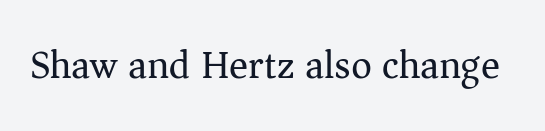
Q: Is the text bold? A: No.
Q: Is the text italic (slanted)? A: No, it is upright.
Q: Is the typeface a serif or a sans-serif typeface? A: Serif.
Q: Is the text underlined? A: No.
Q: Is the spacing between letters normal or unusually wide? A: Normal.
Q: Width (condensed, normal, or wide)? A: Normal.
Q: Stroke contrast? A: Medium.
Q: x-height? A: Medium.
Q: Monospaced? A: No.
